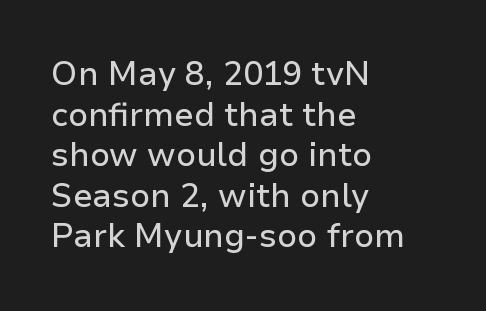
Look at the tracking — it's just the regular setting, nothing added. Any mark beneath the type? The region is blank. Short and long lines alike share a common starting point at left. Tall strokes in this sample are plumb rather than angled.
